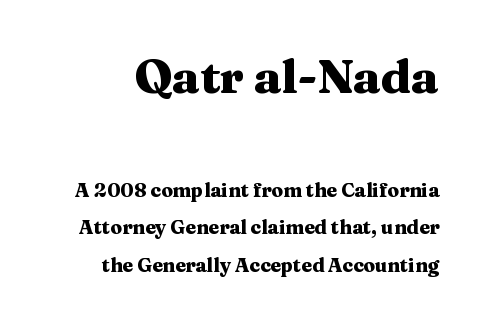
Are there feet on the stems? There are — it's a serif. The rendering uses natural spacing where letterforms have individual widths. Every letter is thick-stroked: bold, no question. Larger block? The one above; the one below is distinctly smaller. Interline gaps are noticeably wide in this sample. A clean baseline with only descenders dipping below it.
